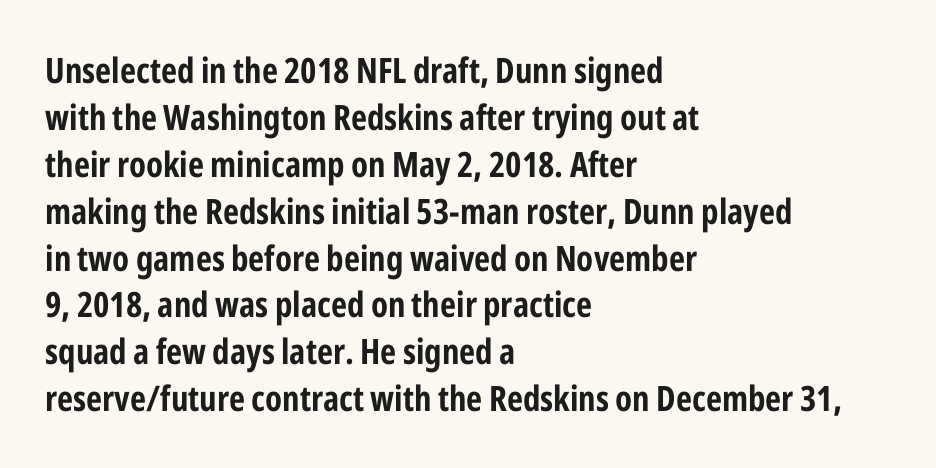
This sample has the flowing, uneven cadence of proportional lettering. Vertical strokes here are truly vertical. This block has exactly the height ordinary leading produces. On the weight axis this lands at bold, roughly 700. There is no visible air inserted between adjacent glyphs. No feet cap the strokes, marking this as sans-serif type.
